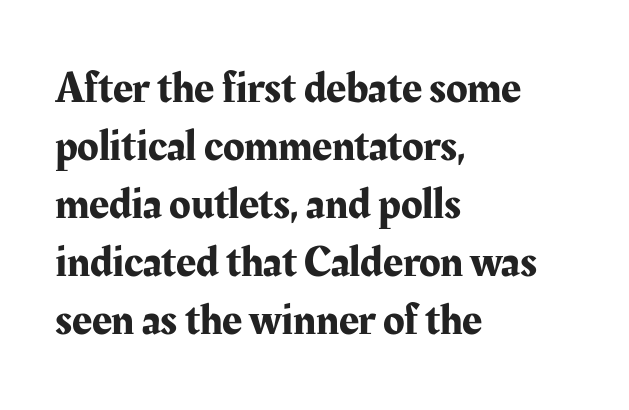
The ragged edge is on the right, which tells us the setting is flush left. A roman cut, with each character standing at attention. The type is set solid horizontally, with unmodified tracking. Spacing verdict: proportional, widths tailored to each character. The space between consecutive lines is moderate.
